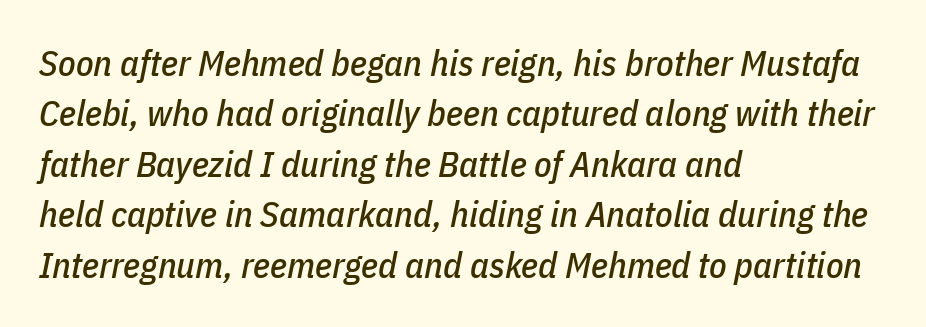
The image shows 36 px condensed type, italic (leaning right); set left-aligned, normal line spacing (1.4x), normal letter spacing, not underlined; low stroke contrast and a medium x-height.
